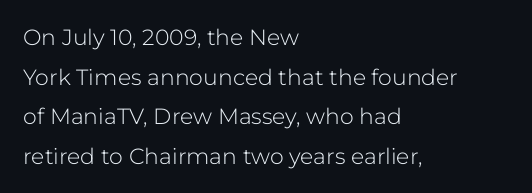
The image shows 22 px text type, upright; set left-aligned, line spacing 1.8x, normal letter spacing, not underlined.
